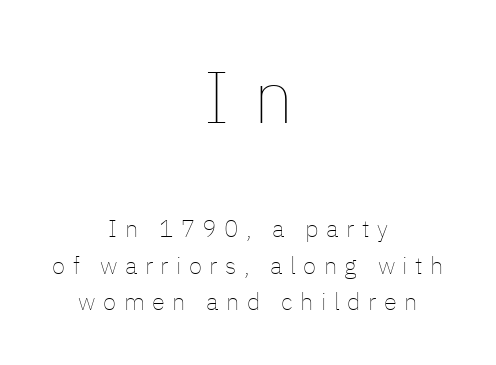
Display-style spreading of the glyphs; the letterfit is very open. Rule under the text: the space is simply empty. Characters remain perfectly vertical along every line. The letters advance in unequal steps, a hallmark of proportional type. The face used here appears at its bigger size in the upper chunk.
